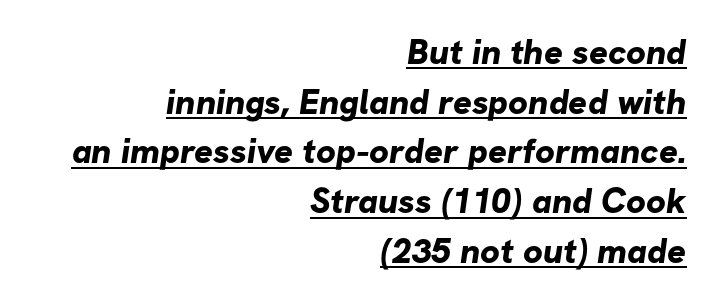
{"serif": "no", "bold": "yes", "weight": "bold", "width": "normal", "stroke_contrast": "low", "x_height": "medium", "monospaced": "no", "underline": "yes", "align": "right", "line_spacing": "normal", "line_spacing_ratio": 1.42, "letter_spacing": "normal", "letter_spacing_em": 0.0, "glyph_px": 35}
